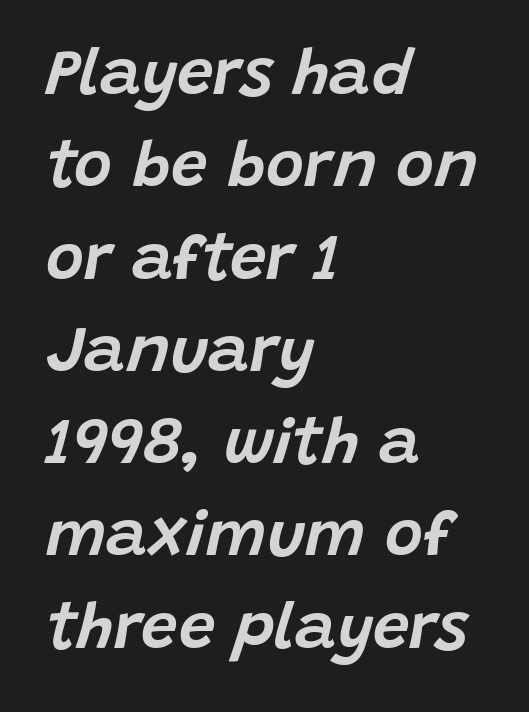
{"italic": "yes", "lean": "right", "slant_degrees": 15, "width": "normal", "stroke_contrast": "low", "x_height": "large", "monospaced": "no", "underline": "no", "align": "left", "line_spacing": "normal", "line_spacing_ratio": 1.42, "letter_spacing": "normal", "letter_spacing_em": 0.0, "glyph_px": 65}
